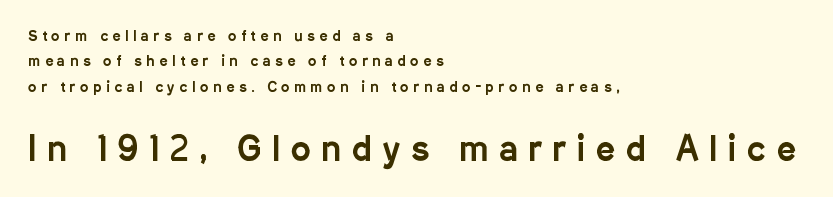
{"serif": "no", "italic": "no", "width": "condensed", "stroke_contrast": "low", "x_height": "medium", "monospaced": "no", "underline": "no", "align": "left", "line_spacing_ratio": 1.81, "letter_spacing": "wide", "letter_spacing_em": 0.34, "larger_block": "second", "size_ratio": 2.36, "glyph_px": 33}
